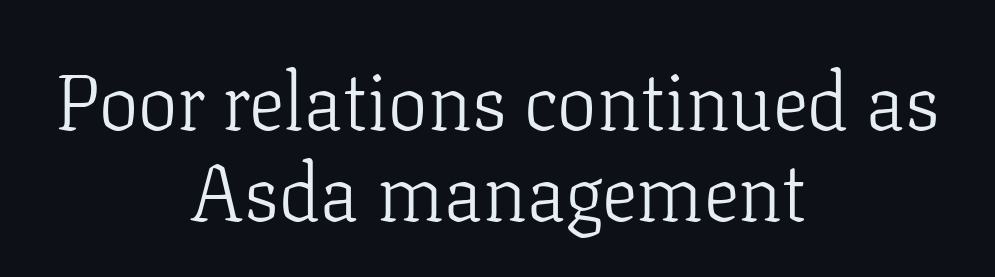
The image shows 79 px light serif type, upright; set centered, tight line spacing (1.15x), normal letter spacing, not underlined; low stroke contrast and a medium x-height.
